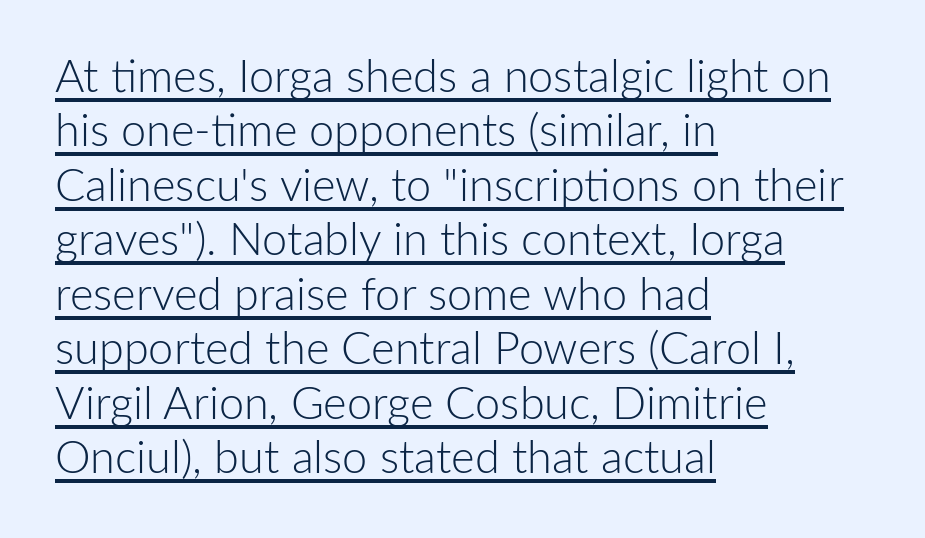
The typesetting does not lean heavy: it is not bold. Does a line run under the words? Yes, clearly. Classification — sans serif. Default kerning and tracking; the words read as compact shapes. Italic? Not at all — the glyphs are vertical.
